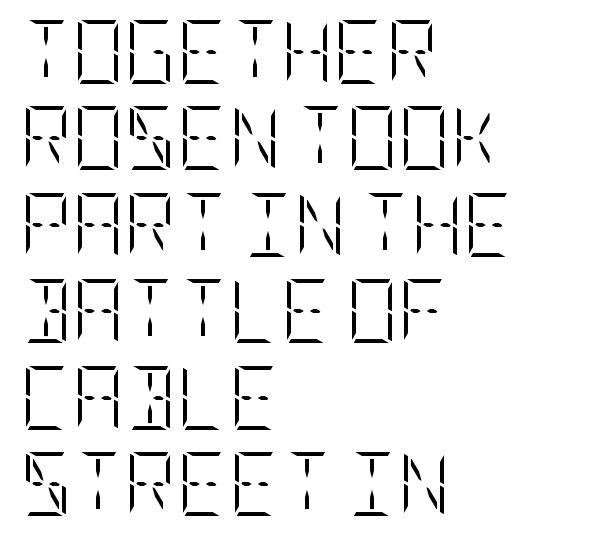
{"italic": "no", "bold": "no", "weight": "light", "width": "condensed", "stroke_contrast": "low", "x_height": "large", "underline": "no", "align": "left", "line_spacing": "normal", "line_spacing_ratio": 1.35, "letter_spacing": "normal", "letter_spacing_em": 0.0, "glyph_px": 64}
